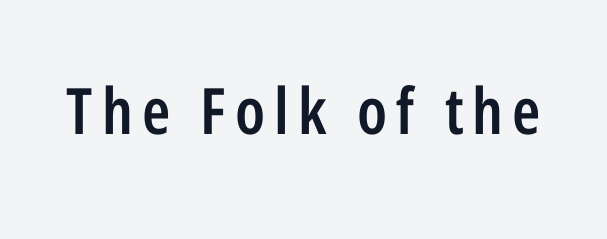
{"serif": "no", "italic": "no", "bold": "semi", "weight": "semibold", "width": "condensed", "stroke_contrast": "low", "x_height": "medium", "monospaced": "no", "underline": "no", "glyph_px": 64}
